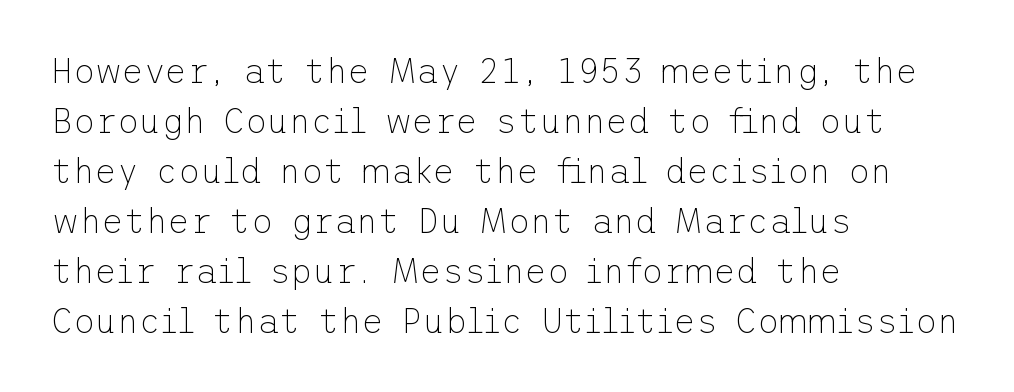
Q: Is the text bold? A: No.
Q: Is the text italic (slanted)? A: No, it is upright.
Q: Is the typeface a serif or a sans-serif typeface? A: Sans-serif.
Q: Is the text underlined? A: No.
Q: How is the paragraph aligned? A: Left-aligned.
Q: Is the spacing between letters normal or unusually wide? A: Normal.
Q: Is the spacing between lines tight, normal or loose? A: Normal.
Q: Width (condensed, normal, or wide)? A: Normal.
Q: Stroke contrast? A: Low.
Q: x-height? A: Medium.
